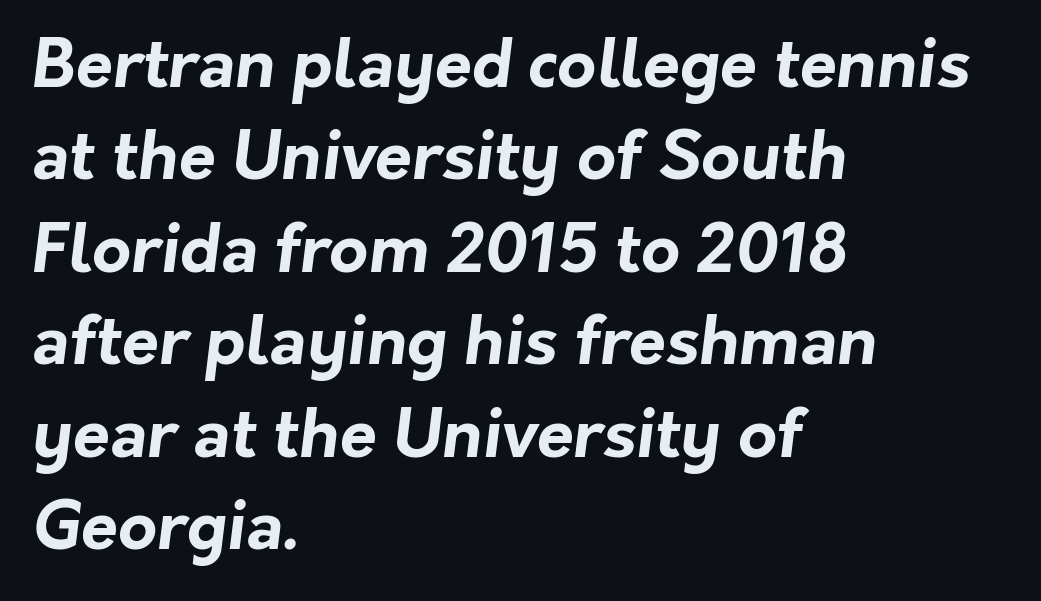
Compared with a centered layout, this one pins lines to the left instead. Bold? Absolutely — the strokes are thick and heavy. The typeface chosen for these lines omits serifs. Is this a fixed-width face? No — the glyphs have proportional, varying widths. Anything drawn beneath the words? Only blank space. Students, observe: this is what conventionally led text looks like.
